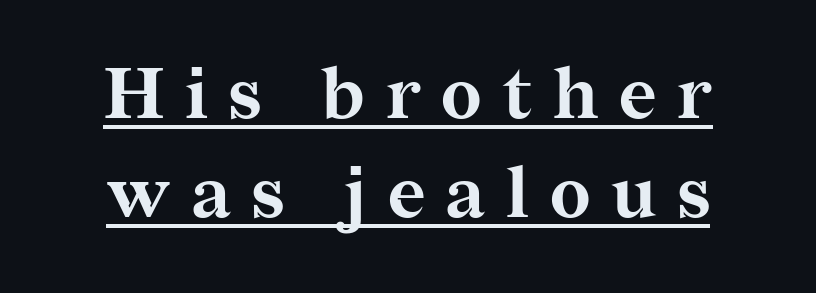
The image shows 72 px bold serif type, upright; set normal line spacing (1.38x), unusually wide letter spacing (+0.29 em), underlined; medium stroke contrast and a medium x-height.
